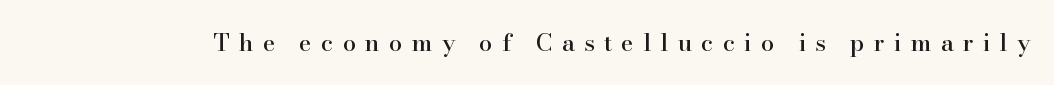
The image shows 24 px text type, upright; set unusually wide letter spacing (+0.38 em), not underlined.
